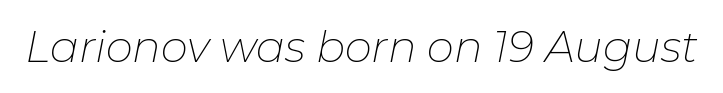
The image shows 43 px thin type, italic (leaning right); set normal letter spacing, not underlined; low stroke contrast and a medium x-height.
